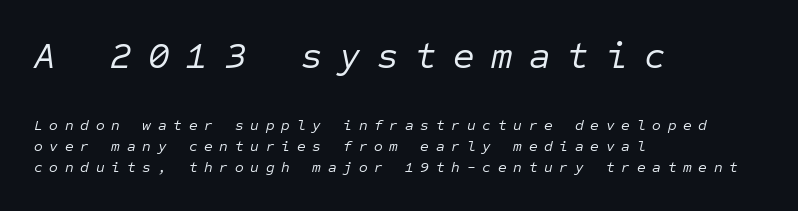
Stroke thickness stays within the range of a standard reading face or lighter. Which of the two is more prominent by size? The first, at the top. Check the space under the baseline: it is left empty. Each new line begins a customary step beneath the previous one. There's an unmistakable incline to the writing here.
